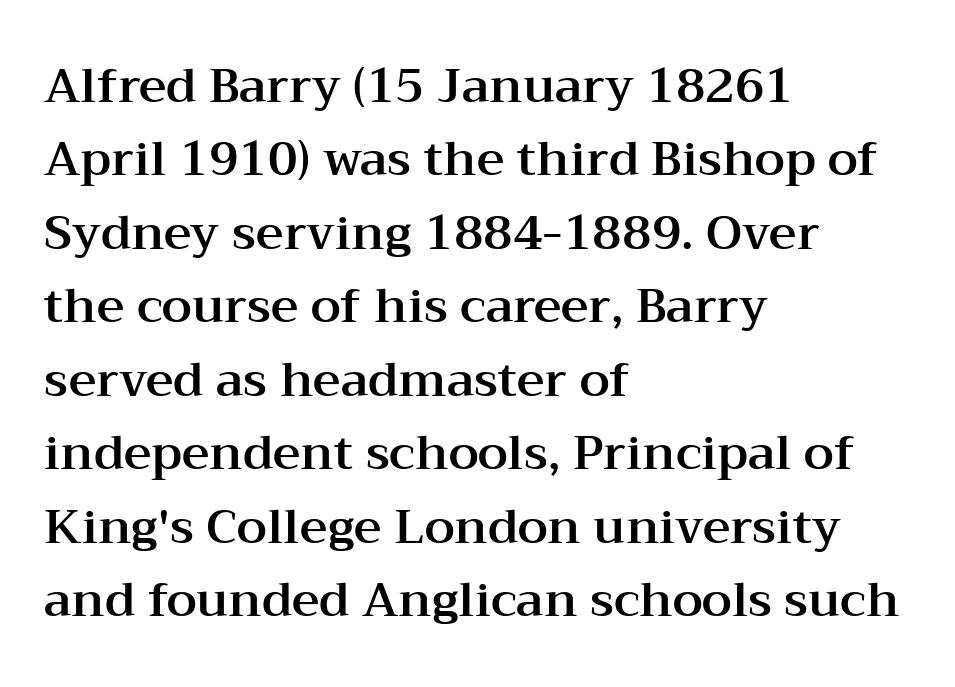
Glyph-to-glyph distance matches everyday printed text. Quick note: not italic, upright. A classic flush-left, rag-right setting is used for this passage. This block has exactly the height ordinary leading produces.
